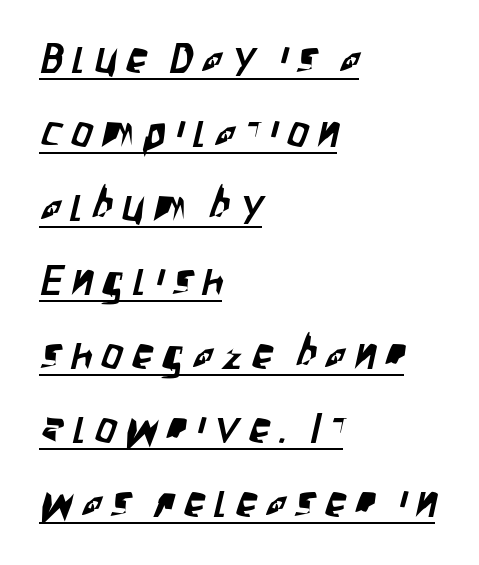
Q: Is the typeface a serif or a sans-serif typeface? A: Sans-serif.
Q: Is the text underlined? A: Yes.
Q: How is the paragraph aligned? A: Left-aligned.
Q: Is the spacing between letters normal or unusually wide? A: Unusually wide.
Q: Width (condensed, normal, or wide)? A: Condensed.
Q: Stroke contrast? A: Low.
Q: x-height? A: Large.
Q: Monospaced? A: No.
